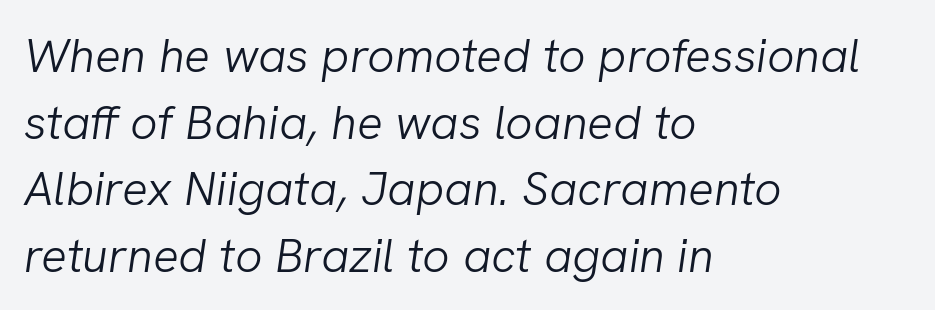
The image shows 48 px light type, italic (leaning right); set left-aligned, normal line spacing (1.39x), normal letter spacing, not underlined; low stroke contrast and a medium x-height.
